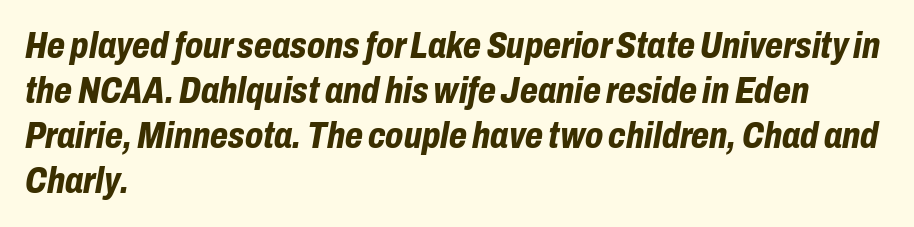
{"italic": "yes", "lean": "right", "slant_degrees": 10, "bold": "yes", "weight": "bold", "width": "condensed", "stroke_contrast": "low", "x_height": "medium", "monospaced": "no", "underline": "no", "align": "left", "line_spacing_ratio": 1.22, "letter_spacing": "normal", "letter_spacing_em": 0.0, "glyph_px": 37}
